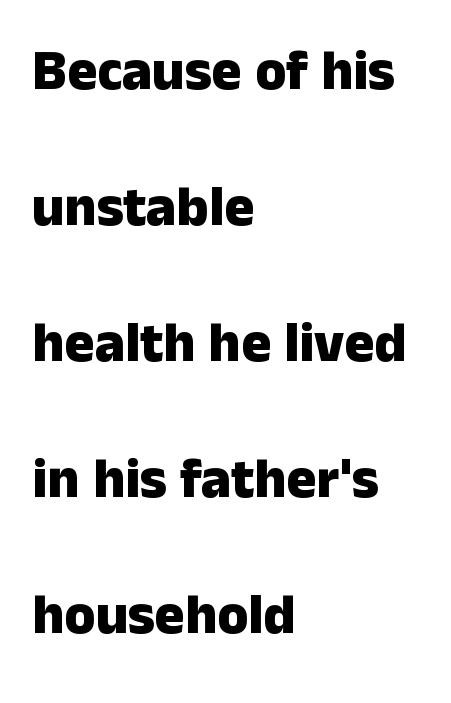
The image shows 56 px heavy sans-serif type, upright; set left-aligned, loose line spacing (2.43x), normal letter spacing, not underlined; low stroke contrast and a medium x-height.
